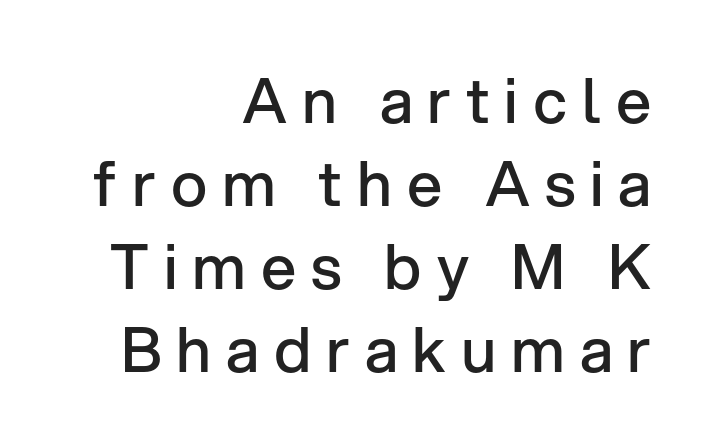
{"serif": "no", "italic": "no", "bold": "semi", "weight": "semibold", "width": "normal", "stroke_contrast": "low", "x_height": "medium", "monospaced": "no", "underline": "no", "align": "right", "line_spacing": "normal", "line_spacing_ratio": 1.34, "letter_spacing": "wide", "letter_spacing_em": 0.24, "glyph_px": 62}
